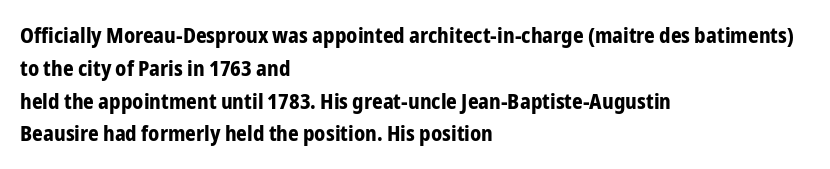
{"italic": "no", "bold": "yes", "underline": "no", "align": "left", "line_spacing": "normal", "line_spacing_ratio": 1.56, "letter_spacing": "normal", "letter_spacing_em": 0.0, "glyph_px": 21}
